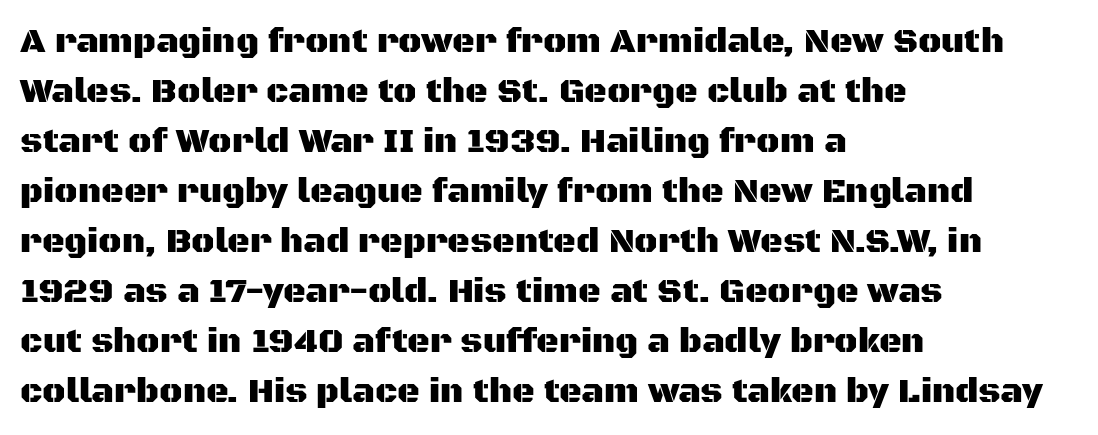
The image shows 35 px sans-serif type, upright; set left-aligned, normal line spacing (1.43x), normal letter spacing, not underlined; medium stroke contrast and a large x-height.
